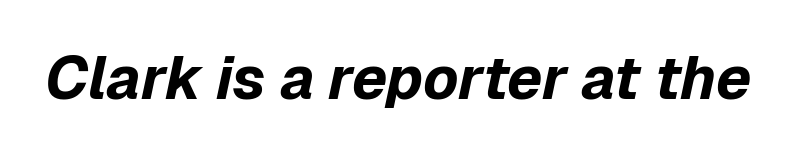
Style check: oblique. The face used here is proportionally spaced, like ordinary book or web type. Notice how thick the strokes are: this is what a full bold looks like. The zone under the glyphs is completely vacant.
